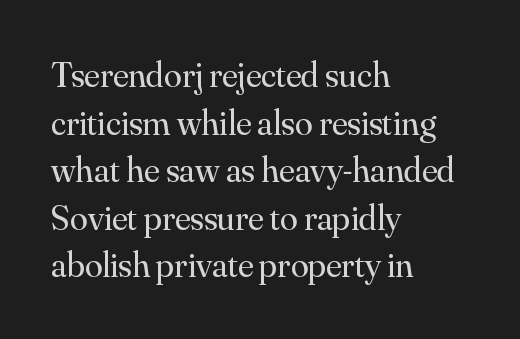
The image shows 36 px regular-weight serif type, upright; set left-aligned, normal line spacing (1.32x), normal letter spacing, not underlined; medium stroke contrast and a small x-height.
